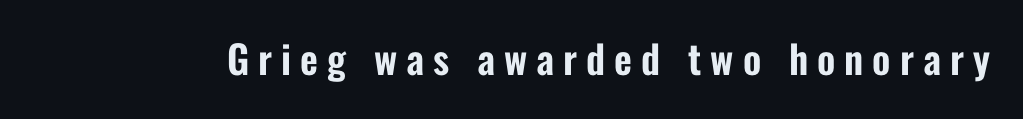
Q: Is the text italic (slanted)? A: No, it is upright.
Q: Is the typeface a serif or a sans-serif typeface? A: Sans-serif.
Q: Is the text underlined? A: No.
Q: Is the spacing between letters normal or unusually wide? A: Unusually wide.
Q: Width (condensed, normal, or wide)? A: Condensed.
Q: Stroke contrast? A: Low.
Q: x-height? A: Medium.
Q: Monospaced? A: No.
